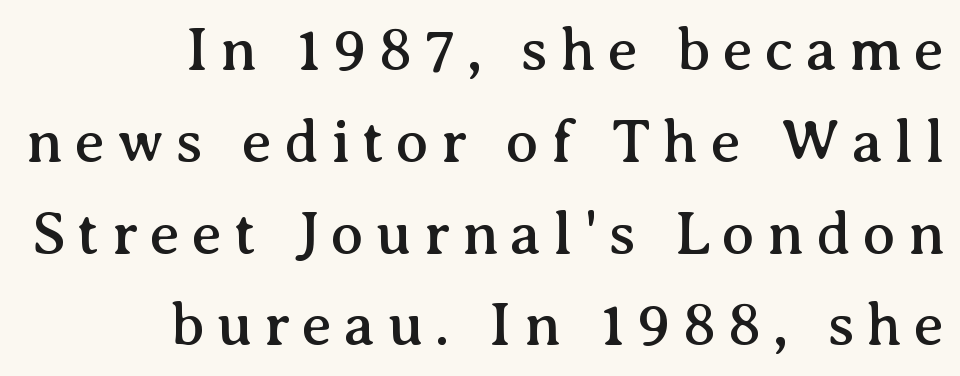
Q: Is the text italic (slanted)? A: No, it is upright.
Q: Is the typeface a serif or a sans-serif typeface? A: Serif.
Q: Is the text underlined? A: No.
Q: How is the paragraph aligned? A: Right-aligned.
Q: Is the spacing between letters normal or unusually wide? A: Unusually wide.
Q: Is the spacing between lines tight, normal or loose? A: Normal.
Q: Width (condensed, normal, or wide)? A: Normal.
Q: Stroke contrast? A: Medium.
Q: x-height? A: Medium.
Q: Monospaced? A: No.
